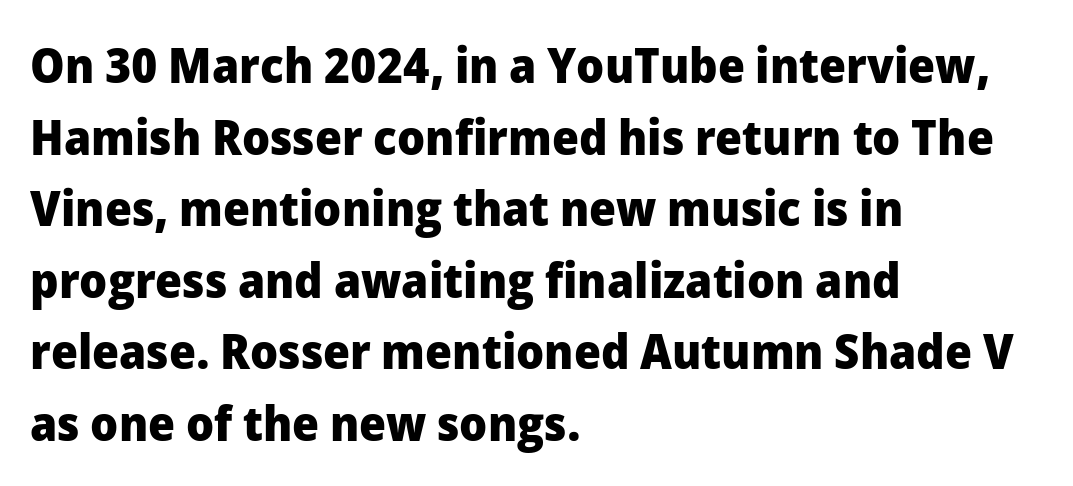
Q: Is the text bold? A: Yes.
Q: Is the text italic (slanted)? A: No, it is upright.
Q: Is the typeface a serif or a sans-serif typeface? A: Sans-serif.
Q: Is the text underlined? A: No.
Q: How is the paragraph aligned? A: Left-aligned.
Q: Is the spacing between letters normal or unusually wide? A: Normal.
Q: Is the spacing between lines tight, normal or loose? A: Normal.
Q: Width (condensed, normal, or wide)? A: Normal.
Q: Stroke contrast? A: Low.
Q: x-height? A: Medium.
Q: Monospaced? A: No.
